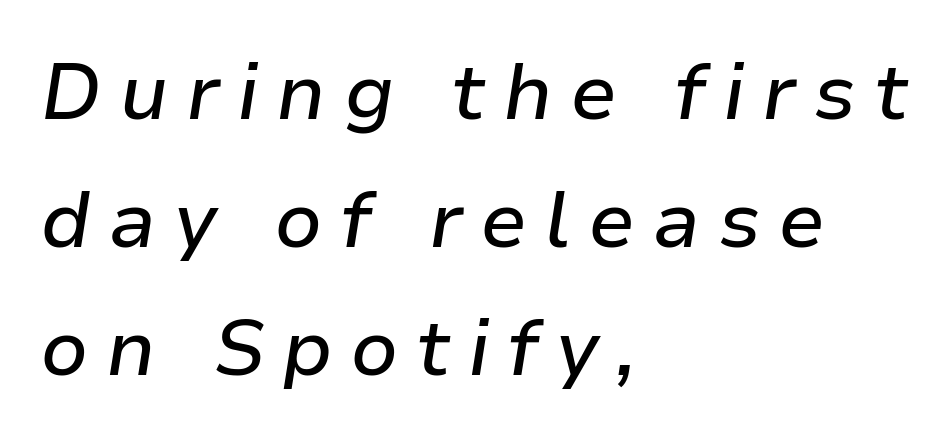
The image shows 78 px text type, italic (leaning right); set left-aligned, normal line spacing (1.64x), unusually wide letter spacing (+0.22 em), not underlined; low stroke contrast and a medium x-height.
